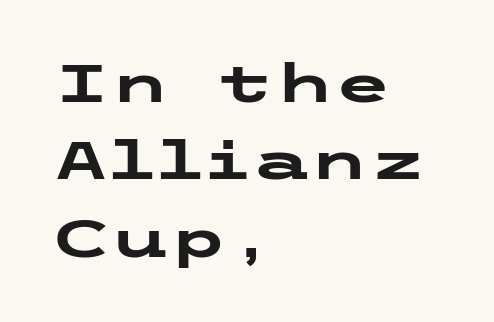
Q: Is the text bold? A: Yes.
Q: Is the text italic (slanted)? A: No, it is upright.
Q: Is the typeface a serif or a sans-serif typeface? A: Sans-serif.
Q: Is the text underlined? A: No.
Q: How is the paragraph aligned? A: Left-aligned.
Q: Is the spacing between letters normal or unusually wide? A: Normal.
Q: Is the spacing between lines tight, normal or loose? A: Normal.
Q: Width (condensed, normal, or wide)? A: Wide.
Q: Stroke contrast? A: Low.
Q: x-height? A: Medium.
